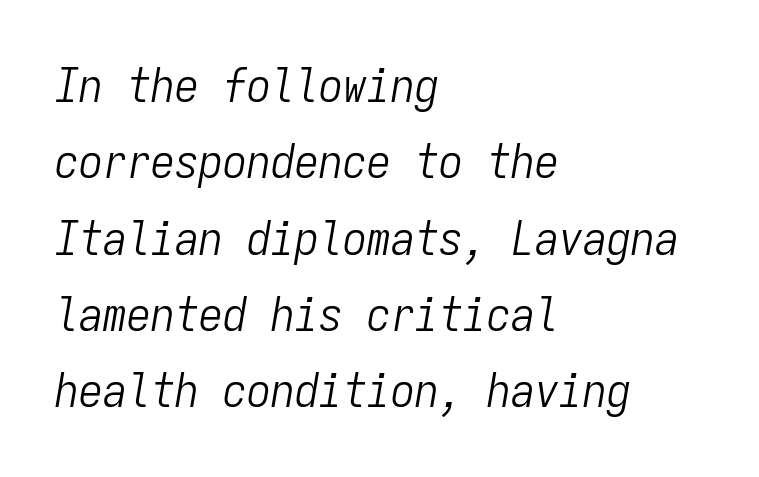
{"italic": "yes", "lean": "right", "slant_degrees": 9, "bold": "no", "weight": "light", "width": "condensed", "stroke_contrast": "low", "x_height": "medium", "monospaced": "yes", "underline": "no", "align": "left", "line_spacing": "normal", "line_spacing_ratio": 1.59, "letter_spacing": "normal", "letter_spacing_em": 0.0, "glyph_px": 48}
